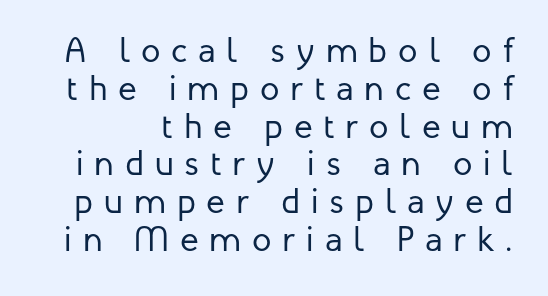
Q: Is the text bold? A: No.
Q: Is the text italic (slanted)? A: No, it is upright.
Q: Is the typeface a serif or a sans-serif typeface? A: Sans-serif.
Q: Is the text underlined? A: No.
Q: Is the spacing between letters normal or unusually wide? A: Unusually wide.
Q: Is the spacing between lines tight, normal or loose? A: Tight.
Q: Width (condensed, normal, or wide)? A: Normal.
Q: Stroke contrast? A: Low.
Q: x-height? A: Medium.
Q: Monospaced? A: No.
